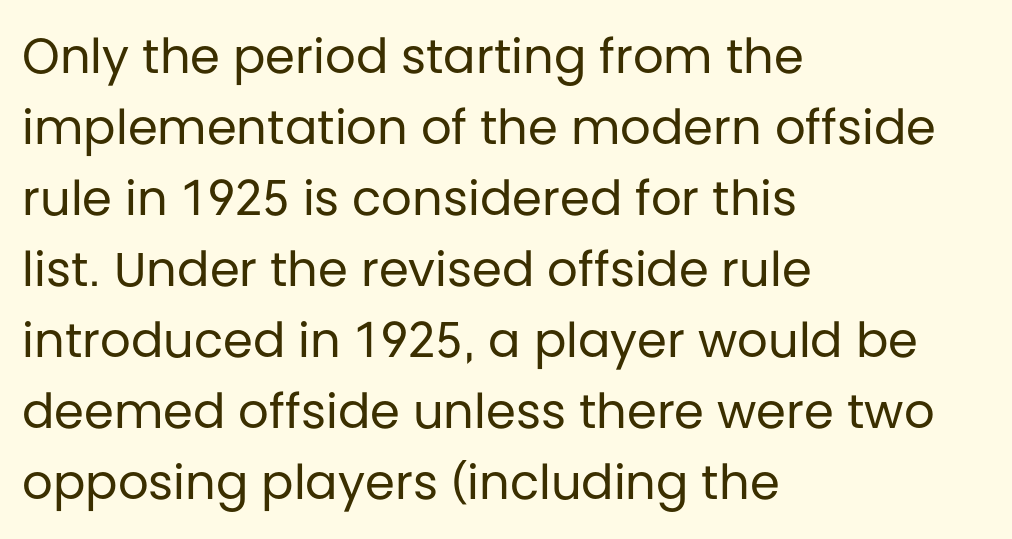
Q: Is the text bold? A: No.
Q: Is the text italic (slanted)? A: No, it is upright.
Q: Is the typeface a serif or a sans-serif typeface? A: Sans-serif.
Q: Is the text underlined? A: No.
Q: How is the paragraph aligned? A: Left-aligned.
Q: Is the spacing between letters normal or unusually wide? A: Normal.
Q: Is the spacing between lines tight, normal or loose? A: Normal.
Q: Width (condensed, normal, or wide)? A: Normal.
Q: Stroke contrast? A: Low.
Q: x-height? A: Large.
Q: Monospaced? A: No.
